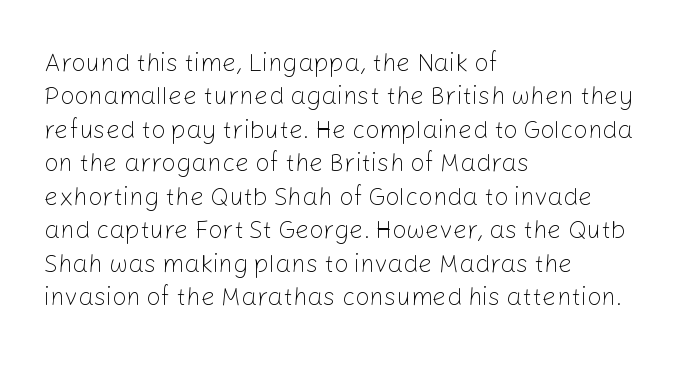
Q: Is the text bold? A: No.
Q: Is the text italic (slanted)? A: No, it is upright.
Q: Is the text underlined? A: No.
Q: How is the paragraph aligned? A: Left-aligned.
Q: Is the spacing between letters normal or unusually wide? A: Normal.
Q: Is the spacing between lines tight, normal or loose? A: Normal.
